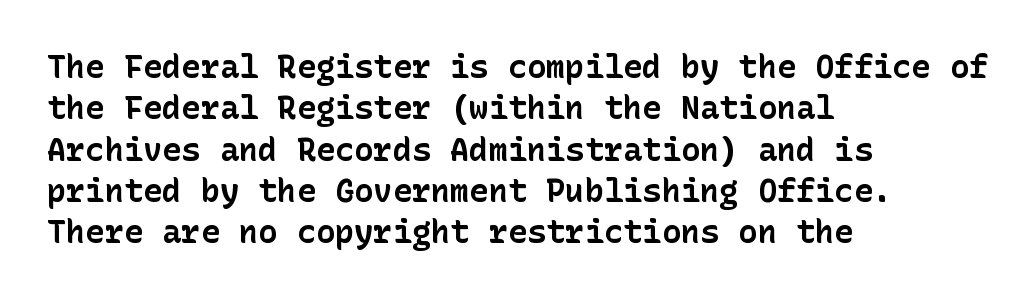
The font is running at its bold setting. Short note: letters normally spaced. Students, observe: this is what conventionally led text looks like. Descenders hang freely into open space. Quick note: not italic, upright.
